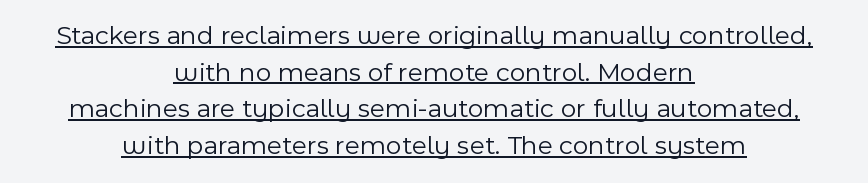
On a weight scale, this lands at 450 or below. Quick note: not italic, upright. Notice how a bar underscores the lettering throughout. A typesetter would call this zero additional tracking. Baseline-to-baseline distance is the conventional proportion of letter height.
